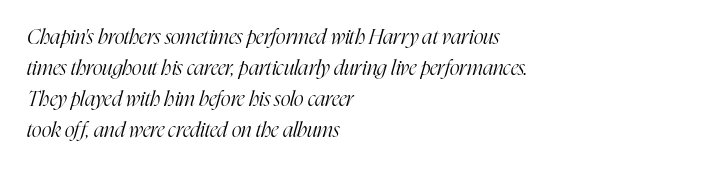
{"italic": "yes", "lean": "right", "slant_degrees": 16, "bold": "no", "underline": "no", "align": "left", "line_spacing": "normal", "line_spacing_ratio": 1.48, "letter_spacing": "normal", "letter_spacing_em": 0.0, "glyph_px": 21}
